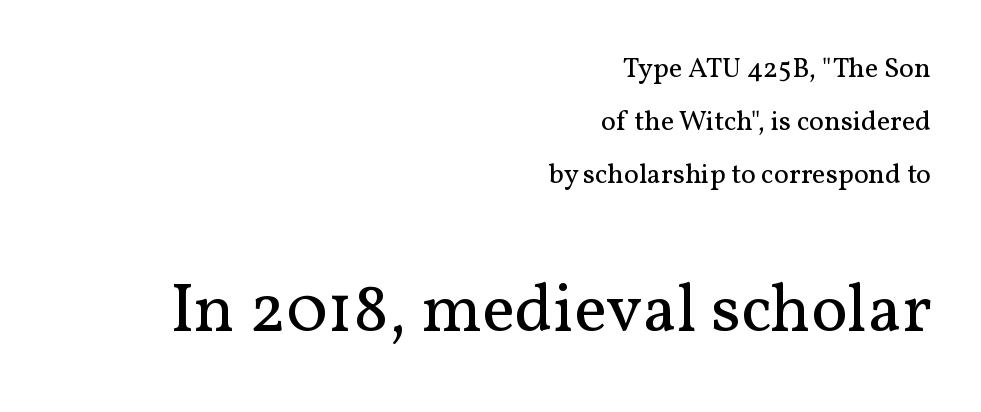
{"serif": "yes", "italic": "no", "bold": "no", "weight": "regular", "width": "normal", "stroke_contrast": "medium", "x_height": "medium", "monospaced": "no", "underline": "no", "align": "right", "line_spacing": "loose", "line_spacing_ratio": 1.9, "letter_spacing": "normal", "letter_spacing_em": 0.0, "larger_block": "second", "size_ratio": 2.46, "glyph_px": 69}
